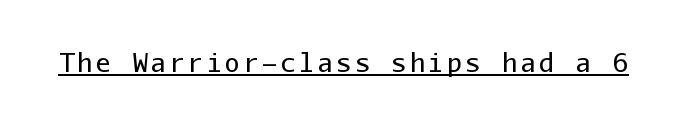
{"italic": "no", "bold": "no", "underline": "yes", "glyph_px": 25}
